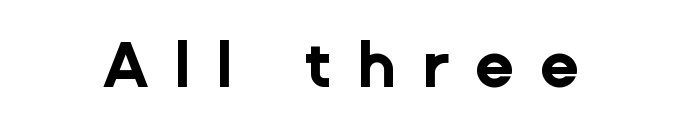
Q: Is the text bold? A: Yes.
Q: Is the text italic (slanted)? A: No, it is upright.
Q: Is the typeface a serif or a sans-serif typeface? A: Sans-serif.
Q: Is the text underlined? A: No.
Q: Is the spacing between letters normal or unusually wide? A: Unusually wide.
Q: Width (condensed, normal, or wide)? A: Normal.
Q: Stroke contrast? A: Low.
Q: x-height? A: Medium.
Q: Monospaced? A: No.
